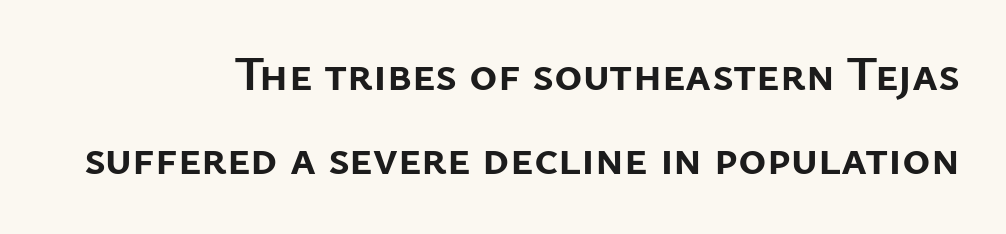
Think of a printed novel: that variable character pitch is what you see here. Has an underline been added? It has not. Posture: vertical. How are the letters spaced? Ordinarily, with no added tracking. The rag falls on the left side of this text block. Summary of weight: heavy, a full bold.
